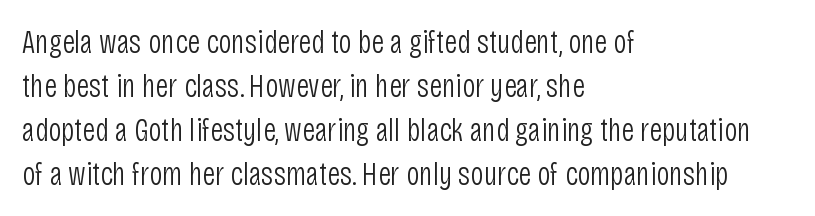
Stroke thickness stays within the range of a standard reading face or lighter. Font category for this specimen: sans-serif. Do the characters align in a grid? No, the font is proportional. Line beginnings align vertically; line endings do not.
